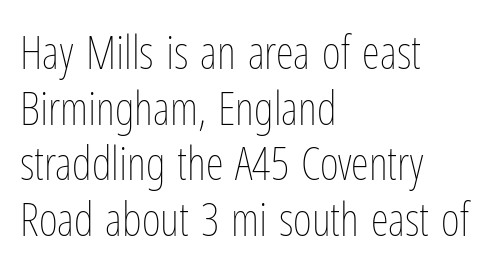
{"italic": "no", "bold": "no", "weight": "thin", "width": "condensed", "stroke_contrast": "low", "x_height": "medium", "monospaced": "no", "underline": "no", "align": "left", "line_spacing_ratio": 1.21, "letter_spacing": "normal", "letter_spacing_em": 0.0, "glyph_px": 46}
